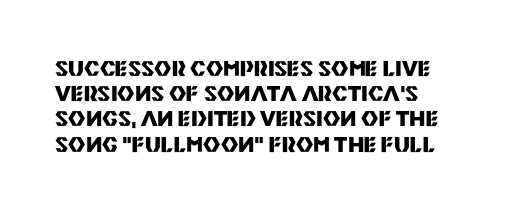
Each line starts at the same left margin while the right side varies. Upright lettering throughout. What stands out about the letter spacing? Nothing — it is the standard amount. Check the space under the baseline: it is left empty. The typesetting leans heavy: a genuine bold.
